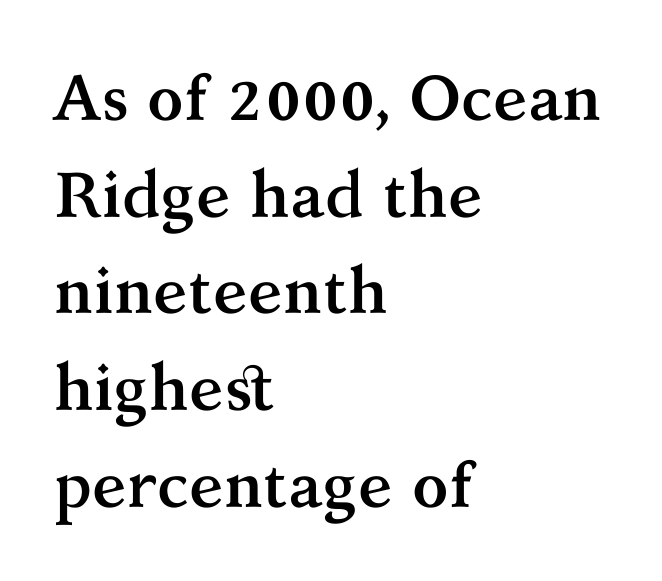
Heavy-handed strokes throughout: this text is bold. Italic? Not at all — the glyphs are vertical. The lines in this sample share a left origin and differ only in where they stop. Typographically, this falls in the serif category.
